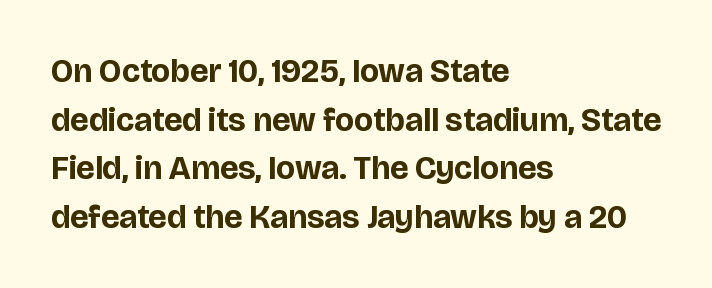
{"serif": "no", "italic": "no", "bold": "yes", "weight": "bold", "width": "normal", "stroke_contrast": "low", "x_height": "large", "monospaced": "no", "underline": "no", "align": "left", "line_spacing": "normal", "line_spacing_ratio": 1.47, "letter_spacing": "normal", "letter_spacing_em": 0.0, "glyph_px": 33}
